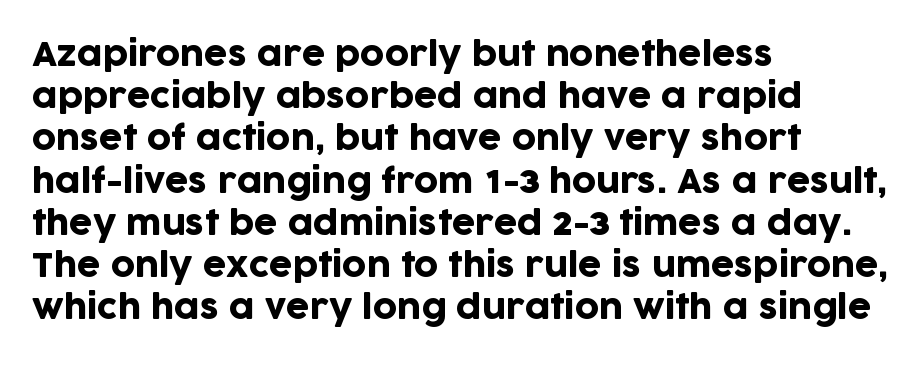
{"serif": "no", "italic": "no", "width": "normal", "stroke_contrast": "low", "x_height": "large", "monospaced": "no", "underline": "no", "align": "left", "line_spacing": "normal", "line_spacing_ratio": 1.28, "letter_spacing": "normal", "letter_spacing_em": 0.0, "glyph_px": 33}
